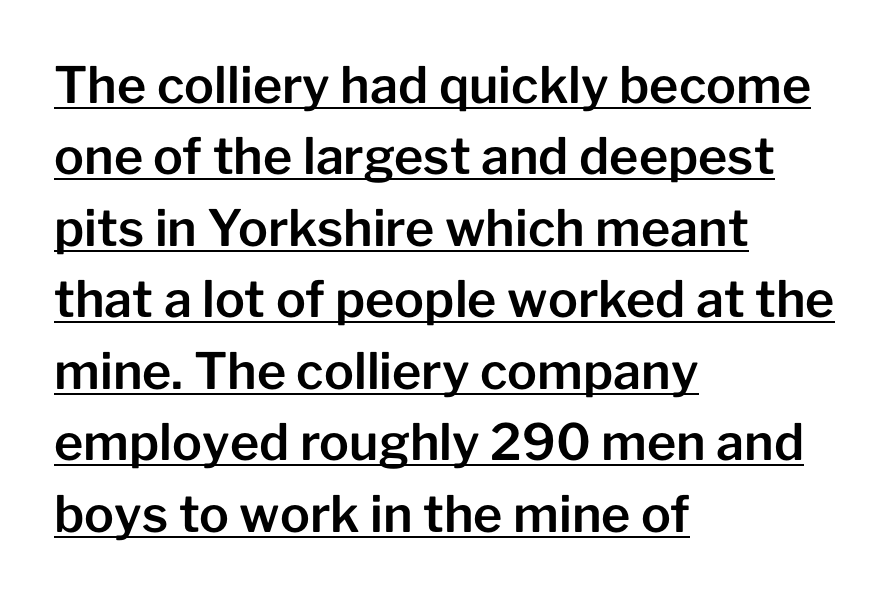
{"serif": "no", "italic": "no", "width": "normal", "stroke_contrast": "low", "x_height": "medium", "monospaced": "no", "underline": "yes", "align": "left", "line_spacing": "normal", "line_spacing_ratio": 1.43, "letter_spacing": "normal", "letter_spacing_em": 0.0, "glyph_px": 50}
